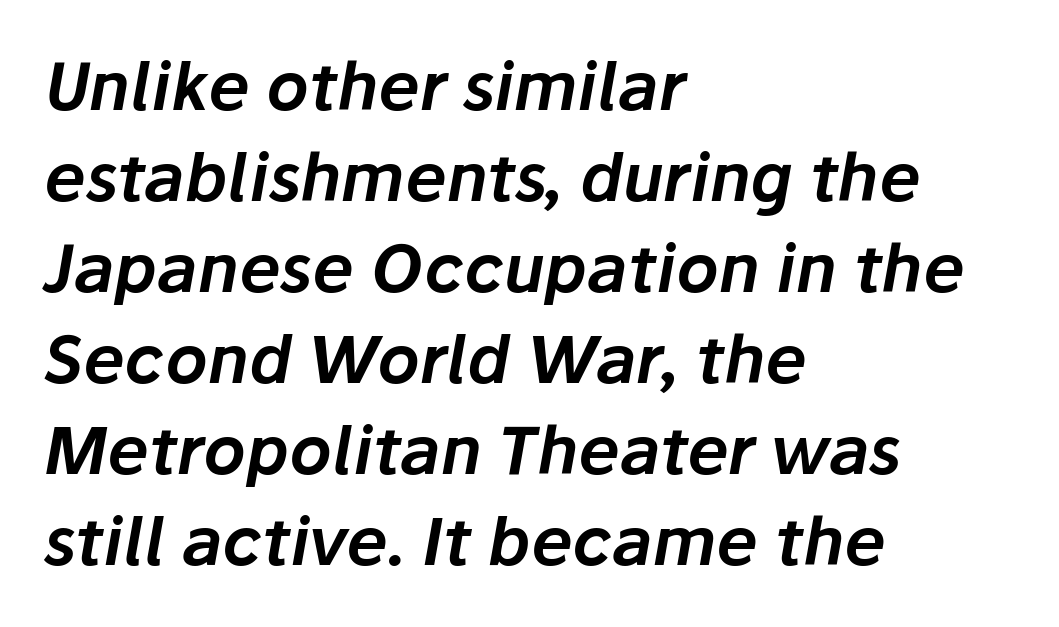
You could not count columns in this text — the font is proportionally spaced. The space beneath each line is pristine and unruled. All the whitespace from short lines collects on the right. The passage shown leans; its letterforms are oblique. Reading down the column, the eye jumps a familiar distance to each next line.
